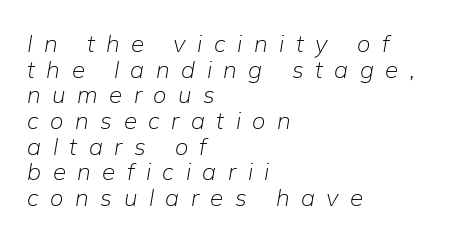
Q: Is the text bold? A: No.
Q: Is the text italic (slanted)? A: Yes, it leans right by about 9 degrees.
Q: Is the text underlined? A: No.
Q: How is the paragraph aligned? A: Left-aligned.
Q: Is the spacing between letters normal or unusually wide? A: Unusually wide.
Q: Is the spacing between lines tight, normal or loose? A: Tight.
